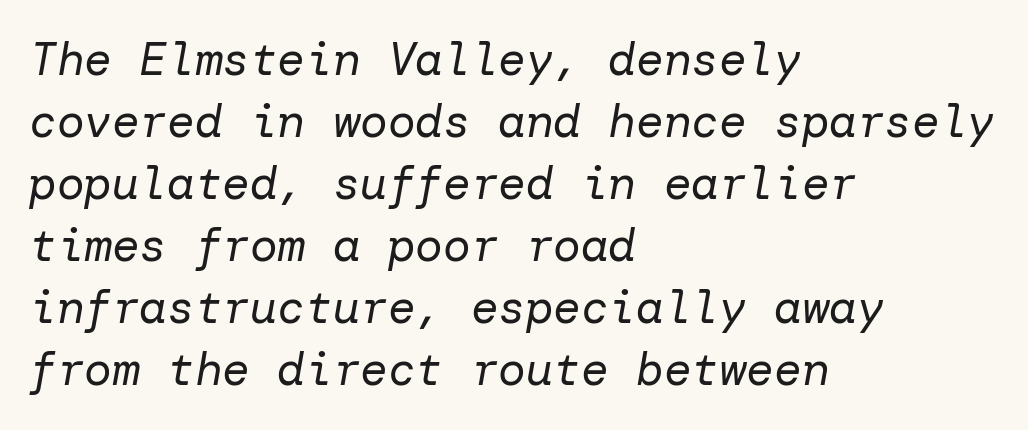
The rag falls on the right side of this text block. The zone under the glyphs is completely vacant. Yep, that's italic — everything's leaning. Look at the tracking — it's just the regular setting, nothing added. Vertical stems look standard width or narrower in stroke.
